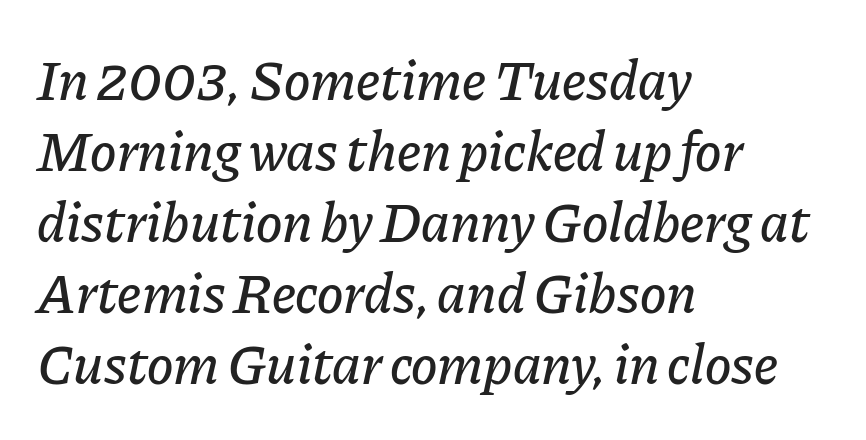
Tracking value appears to be zero — textbook default spacing. The glyphs are unaccompanied by any horizontal stroke below them. Notice how the passage keeps a crisp vertical edge on the left only. Vertical spacing — default. Designer's note — italics engaged. Varying glyph widths throughout — classic text-font behaviour.
